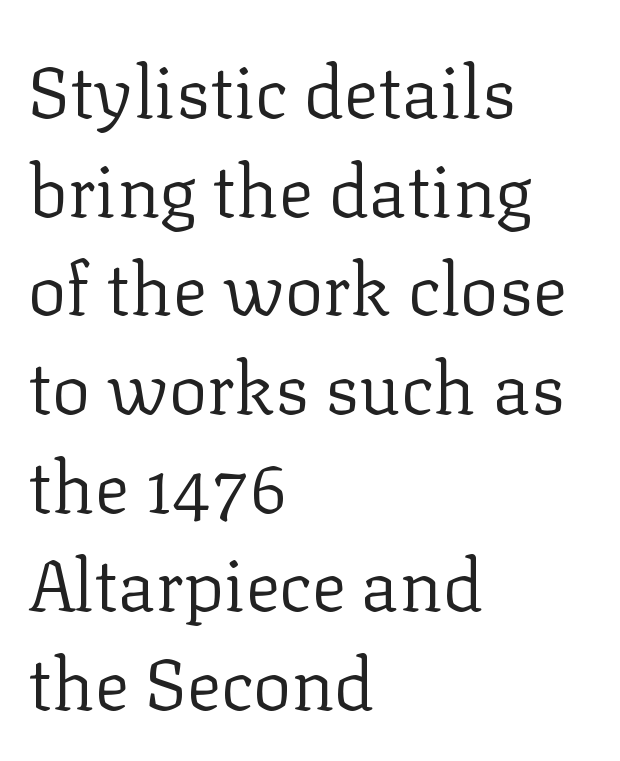
Q: Is the text bold? A: No.
Q: Is the text italic (slanted)? A: No, it is upright.
Q: Is the typeface a serif or a sans-serif typeface? A: Serif.
Q: Is the text underlined? A: No.
Q: How is the paragraph aligned? A: Left-aligned.
Q: Is the spacing between letters normal or unusually wide? A: Normal.
Q: Is the spacing between lines tight, normal or loose? A: Normal.
Q: Width (condensed, normal, or wide)? A: Normal.
Q: Stroke contrast? A: Low.
Q: x-height? A: Medium.
Q: Monospaced? A: No.
